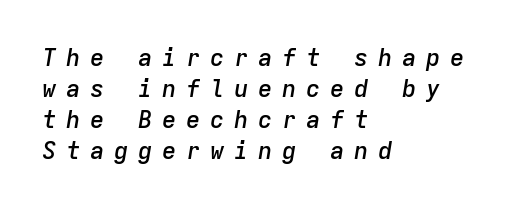
Letter spacing: wide. The rendering anchors every line to the left-hand side. These words are printed semibold, heavier than regular yet not bold. Has an underline been added? It has not.
